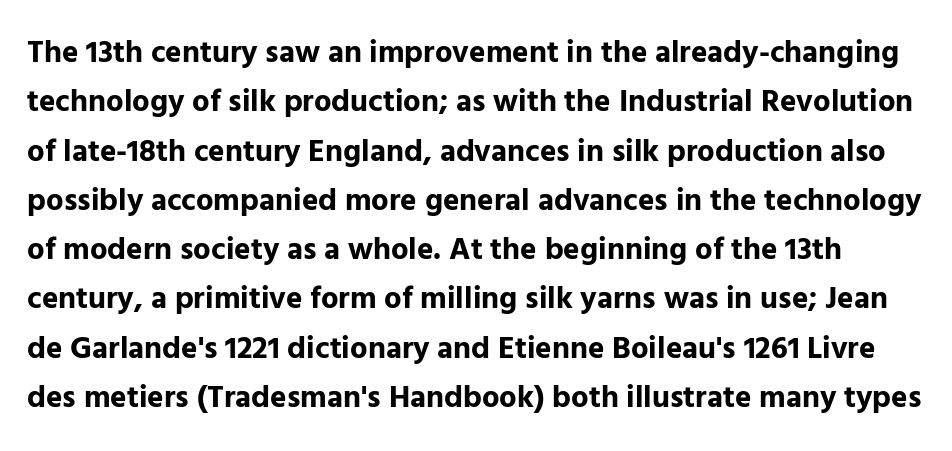
The lettering stays uniformly vertical, giving the passage a roman look. Each word holds together tightly as a unit, with standard inter-letter gaps. Regarding serifs, this sample does without them. Baseline-to-baseline distance is the conventional proportion of letter height. Stroke thickness is high; the sample reads as a true bold.
